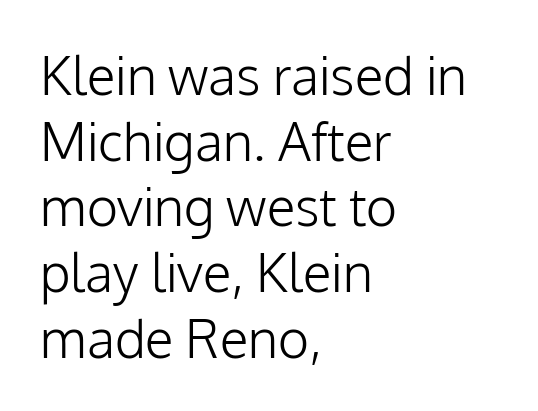
Q: Is the text bold? A: No.
Q: Is the text italic (slanted)? A: No, it is upright.
Q: Is the typeface a serif or a sans-serif typeface? A: Sans-serif.
Q: Is the text underlined? A: No.
Q: How is the paragraph aligned? A: Left-aligned.
Q: Is the spacing between letters normal or unusually wide? A: Normal.
Q: Width (condensed, normal, or wide)? A: Normal.
Q: Stroke contrast? A: Low.
Q: x-height? A: Medium.
Q: Monospaced? A: No.
